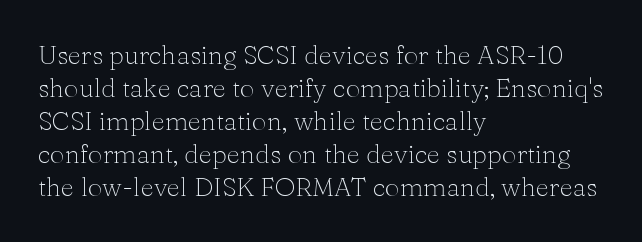
The image shows 26 px text type, upright; set left-aligned, normal line spacing (1.27x), normal letter spacing, not underlined.
